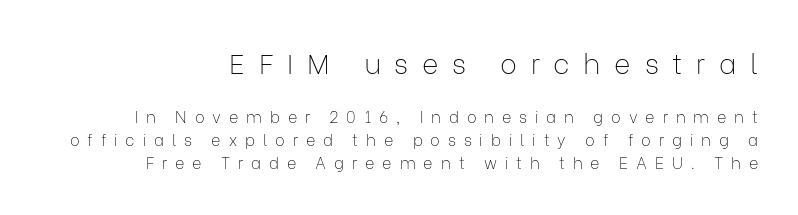
{"serif": "no", "italic": "no", "bold": "no", "weight": "thin", "width": "normal", "stroke_contrast": "low", "x_height": "medium", "monospaced": "no", "underline": "no", "line_spacing": "normal", "line_spacing_ratio": 1.45, "letter_spacing": "wide", "letter_spacing_em": 0.49, "larger_block": "first", "size_ratio": 1.75, "glyph_px": 28}
